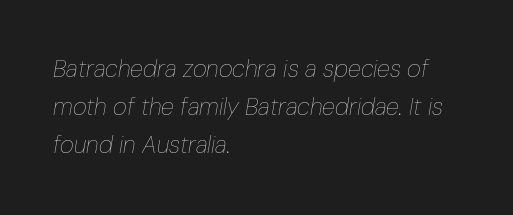
Q: Is the text bold? A: No.
Q: Is the text italic (slanted)? A: Yes, it leans right by about 10 degrees.
Q: Is the text underlined? A: No.
Q: How is the paragraph aligned? A: Left-aligned.
Q: Is the spacing between letters normal or unusually wide? A: Normal.
Q: Is the spacing between lines tight, normal or loose? A: Normal.
